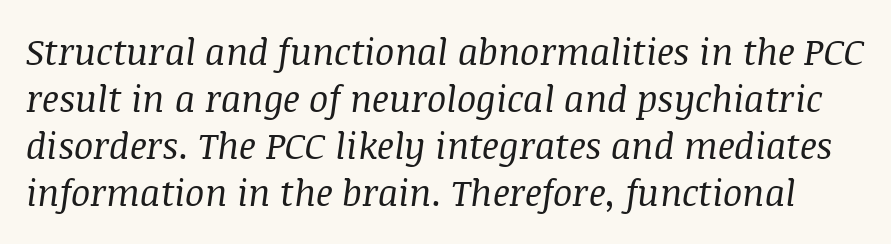
Q: Is the text bold? A: No.
Q: Is the text italic (slanted)? A: Yes, it leans right by about 8 degrees.
Q: Is the typeface a serif or a sans-serif typeface? A: Serif.
Q: Is the text underlined? A: No.
Q: Is the spacing between letters normal or unusually wide? A: Normal.
Q: Is the spacing between lines tight, normal or loose? A: Normal.
Q: Width (condensed, normal, or wide)? A: Normal.
Q: Stroke contrast? A: Medium.
Q: x-height? A: Large.
Q: Monospaced? A: No.
